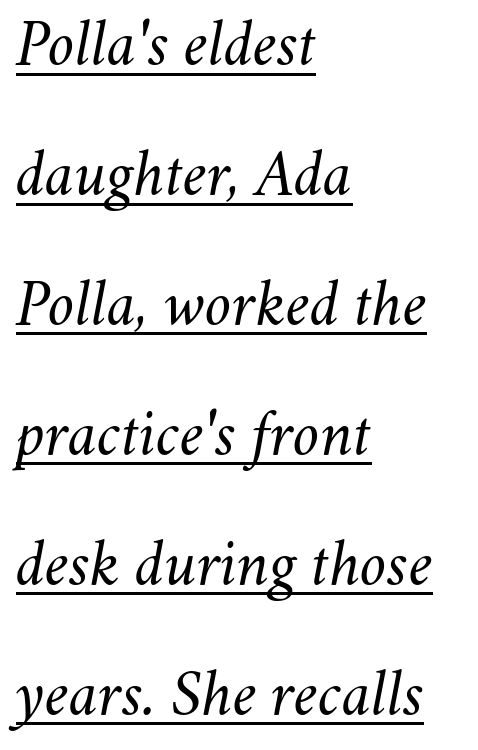
Do the characters align in a grid? No, the font is proportional. Bold? No — there's no thickening of the strokes. Layout note: lines flush left. The face used here is rendered with its standard letterfit.
